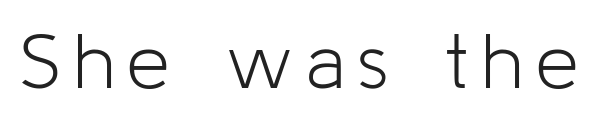
{"serif": "no", "italic": "no", "bold": "no", "weight": "light", "width": "normal", "stroke_contrast": "low", "x_height": "medium", "monospaced": "no", "underline": "no", "glyph_px": 77}
